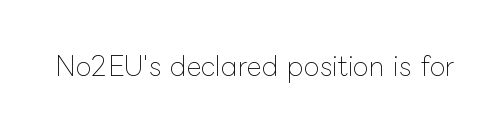
The image shows 26 px text type, upright; set normal letter spacing, not underlined.
